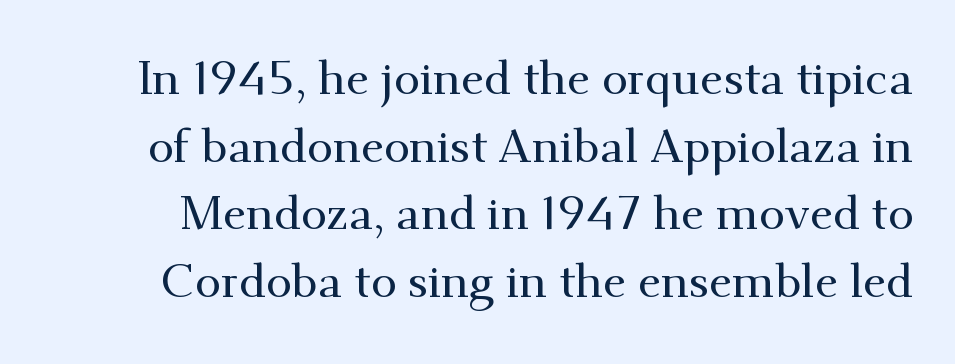
The image shows 47 px serif type, upright; set normal line spacing (1.44x), normal letter spacing, not underlined; medium stroke contrast and a small x-height.
